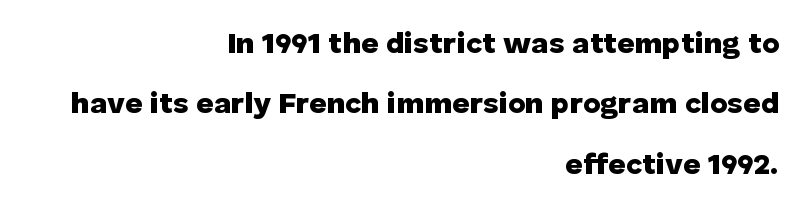
{"serif": "no", "italic": "no", "bold": "yes", "weight": "heavy", "width": "normal", "stroke_contrast": "low", "x_height": "medium", "monospaced": "no", "underline": "no", "align": "right", "line_spacing": "loose", "line_spacing_ratio": 2.01, "letter_spacing": "normal", "letter_spacing_em": 0.0, "glyph_px": 30}
